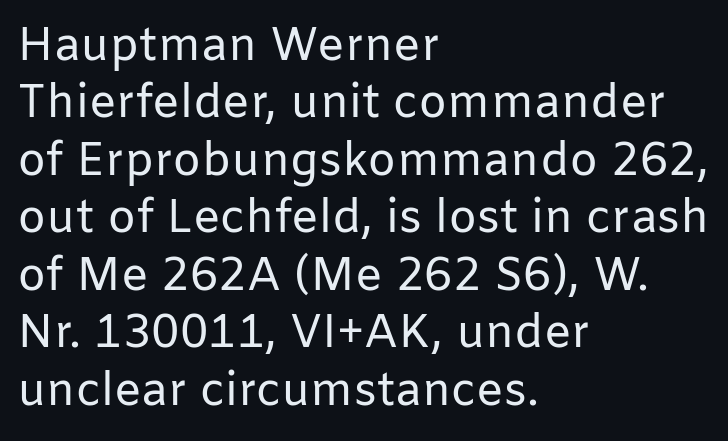
{"serif": "no", "italic": "no", "bold": "no", "weight": "regular", "width": "normal", "stroke_contrast": "low", "x_height": "medium", "monospaced": "no", "underline": "no", "align": "left", "line_spacing": "normal", "line_spacing_ratio": 1.25, "letter_spacing": "normal", "letter_spacing_em": 0.0, "glyph_px": 46}
